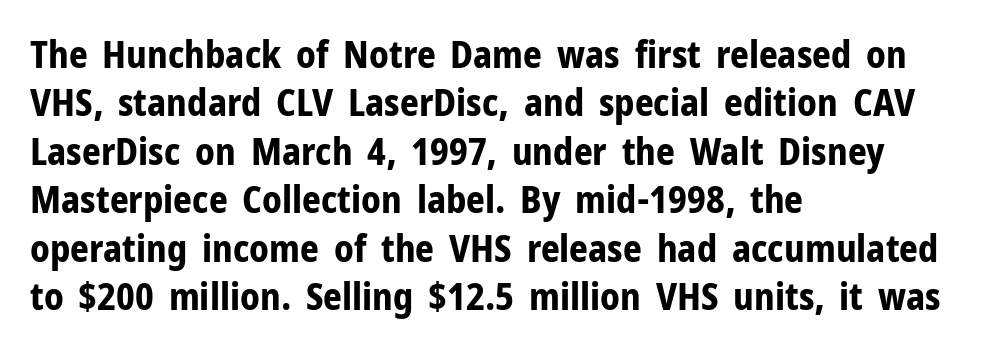
The image shows 37 px bold sans-serif type, upright; set left-aligned, normal line spacing (1.31x), normal letter spacing, not underlined; low stroke contrast and a medium x-height.
